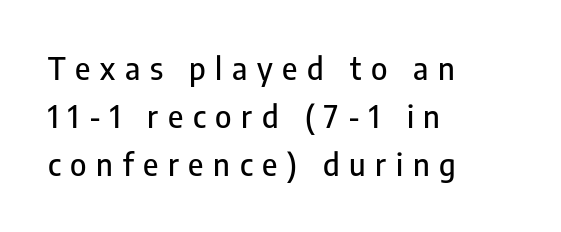
The image shows 31 px condensed sans-serif type, upright; set left-aligned, normal line spacing (1.55x), unusually wide letter spacing (+0.31 em), not underlined; low stroke contrast and a medium x-height.
